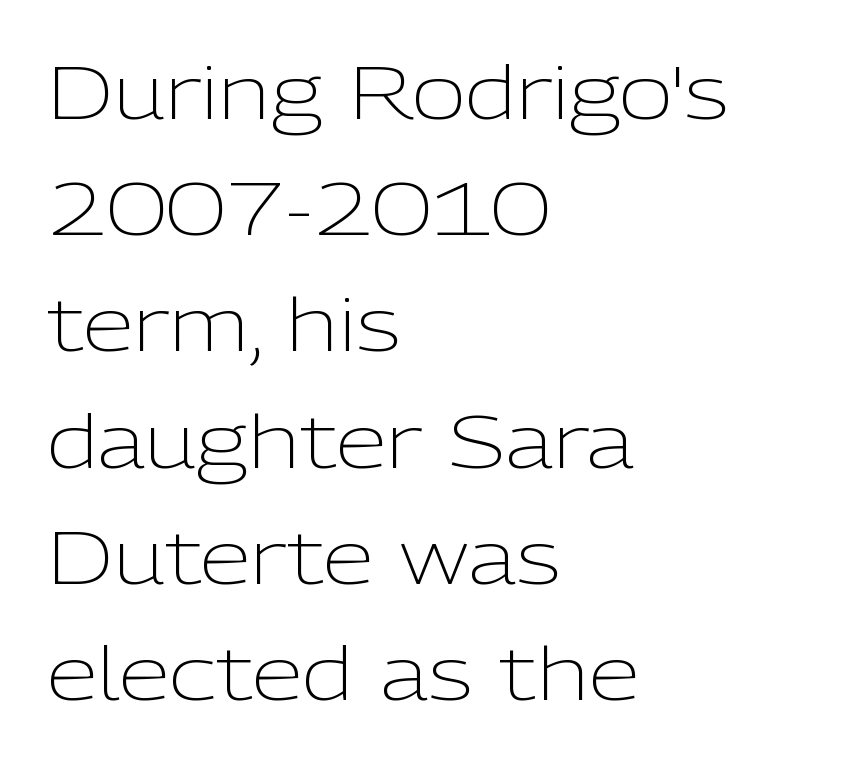
The image shows 74 px light sans-serif type, upright; set left-aligned, normal line spacing (1.57x), normal letter spacing, not underlined; low stroke contrast and a medium x-height.
